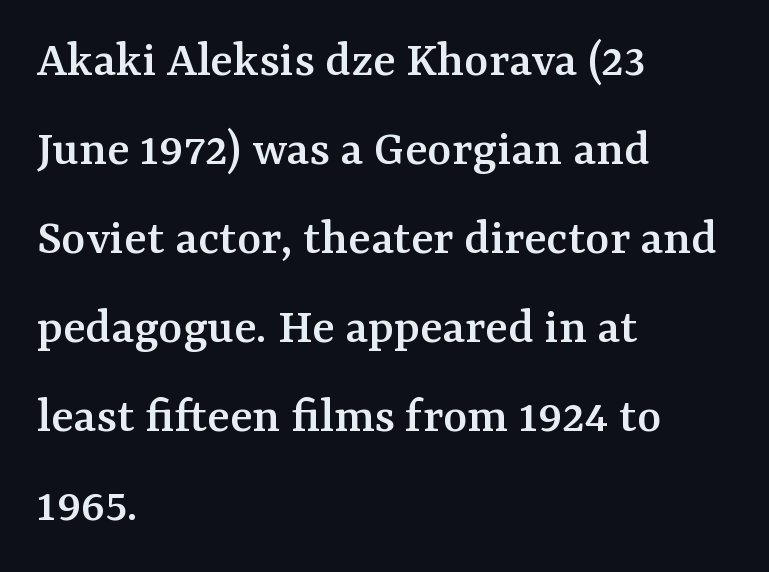
{"serif": "yes", "italic": "no", "width": "normal", "stroke_contrast": "medium", "x_height": "medium", "monospaced": "no", "underline": "no", "align": "left", "line_spacing_ratio": 1.71, "letter_spacing": "normal", "letter_spacing_em": 0.0, "glyph_px": 52}
